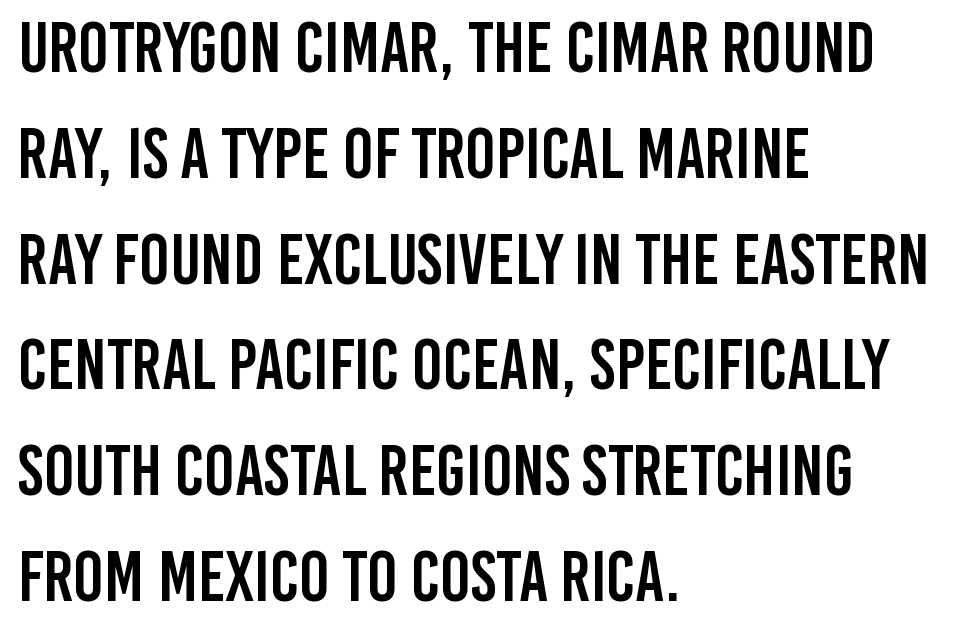
The image shows 71 px condensed sans-serif type, upright; set left-aligned, normal line spacing (1.49x), normal letter spacing, not underlined; low stroke contrast and a large x-height.
